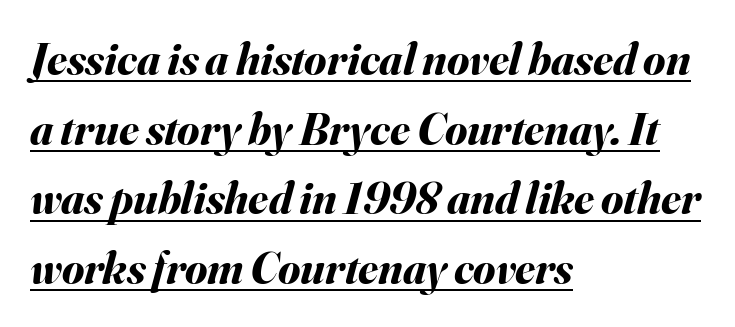
The image shows 45 px bold type, italic (leaning right); set left-aligned, normal line spacing (1.55x), normal letter spacing, underlined; medium stroke contrast and a small x-height.
